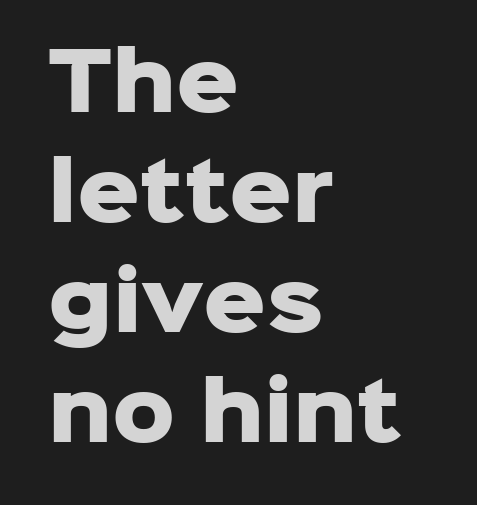
{"serif": "no", "italic": "no", "bold": "yes", "weight": "heavy", "width": "normal", "stroke_contrast": "low", "x_height": "medium", "monospaced": "no", "underline": "no", "align": "left", "line_spacing": "normal", "line_spacing_ratio": 1.41, "letter_spacing": "normal", "letter_spacing_em": 0.0, "glyph_px": 78}
